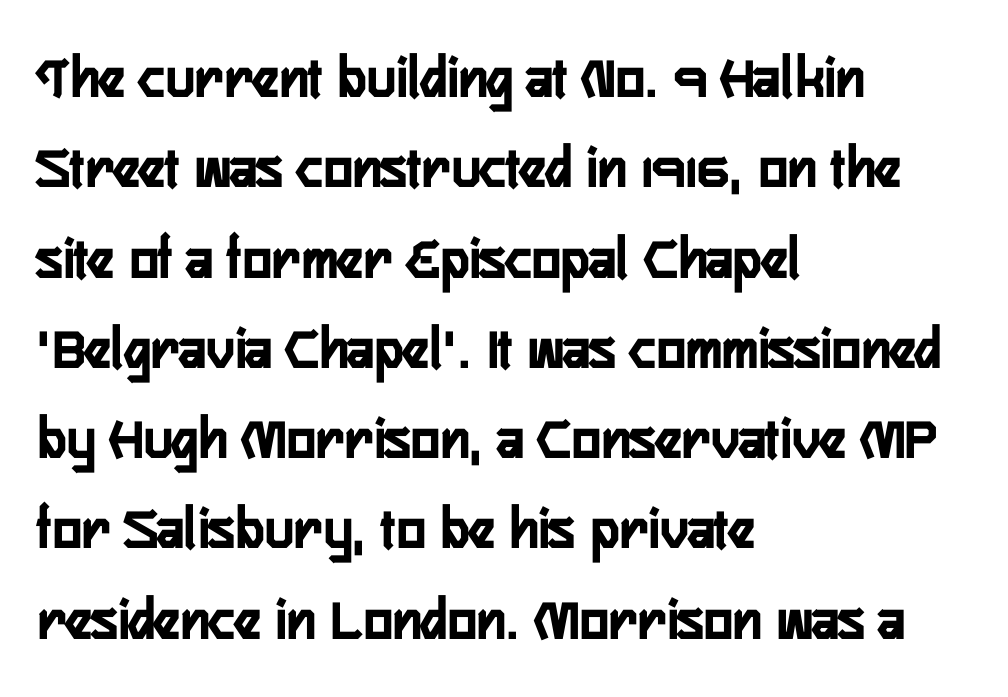
Q: Is the text italic (slanted)? A: No, it is upright.
Q: Is the typeface a serif or a sans-serif typeface? A: Sans-serif.
Q: Is the text underlined? A: No.
Q: How is the paragraph aligned? A: Left-aligned.
Q: Is the spacing between letters normal or unusually wide? A: Normal.
Q: Is the spacing between lines tight, normal or loose? A: Normal.
Q: Width (condensed, normal, or wide)? A: Condensed.
Q: Stroke contrast? A: Low.
Q: x-height? A: Medium.
Q: Monospaced? A: No.
